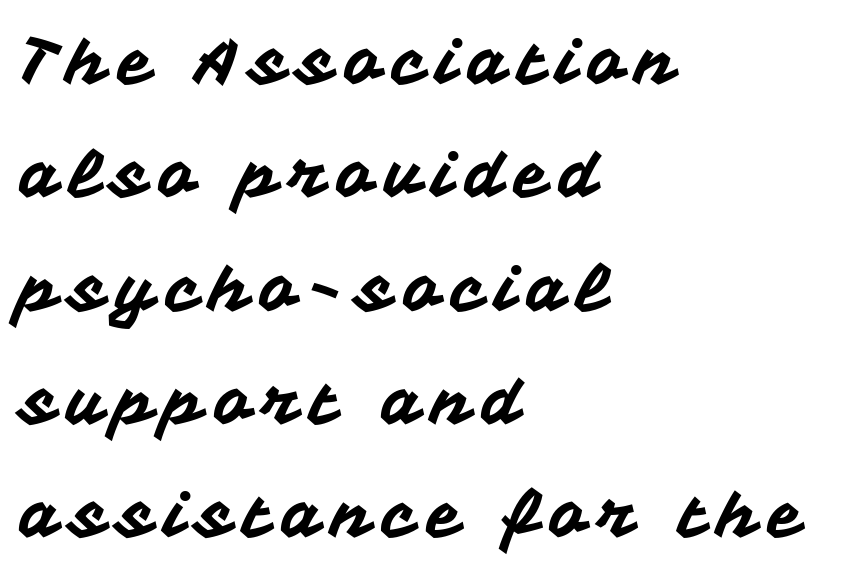
The image shows 64 px sans-serif type; set left-aligned, line spacing 1.77x, not underlined; medium stroke contrast and a medium x-height.
